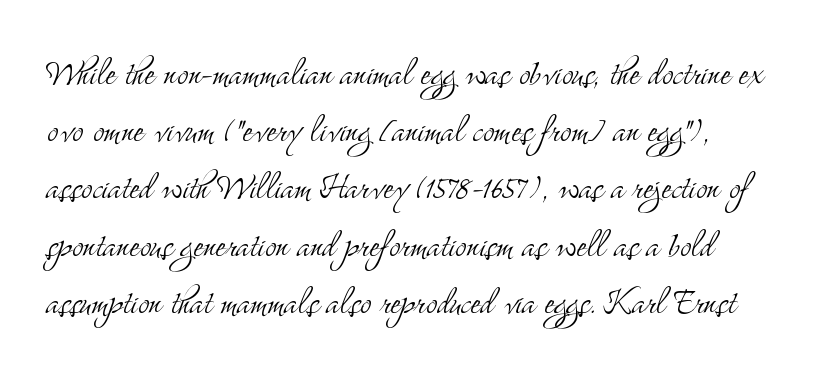
The image shows 43 px light, condensed serif type; set normal line spacing (1.33x), normal letter spacing, not underlined; medium stroke contrast and a small x-height.
